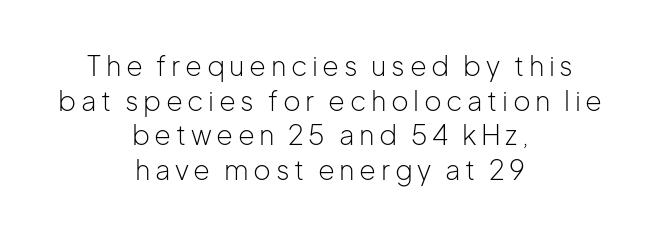
The image shows 27 px text type, upright; set centered, normal line spacing (1.28x), not underlined.
